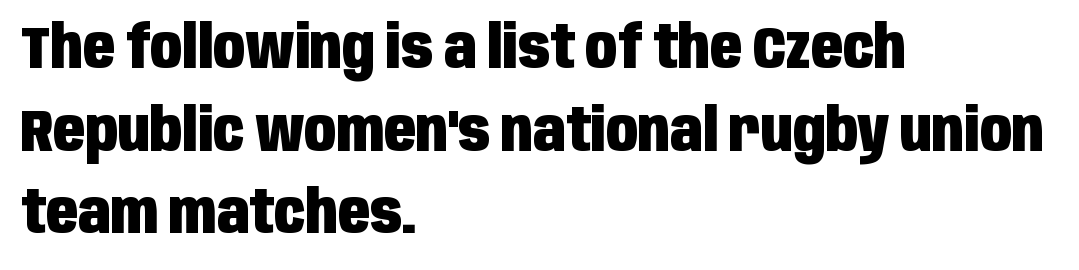
Q: Is the text bold? A: Yes.
Q: Is the text italic (slanted)? A: No, it is upright.
Q: Is the typeface a serif or a sans-serif typeface? A: Sans-serif.
Q: Is the text underlined? A: No.
Q: How is the paragraph aligned? A: Left-aligned.
Q: Is the spacing between letters normal or unusually wide? A: Normal.
Q: Is the spacing between lines tight, normal or loose? A: Normal.
Q: Width (condensed, normal, or wide)? A: Condensed.
Q: Stroke contrast? A: Low.
Q: x-height? A: Large.
Q: Monospaced? A: No.
